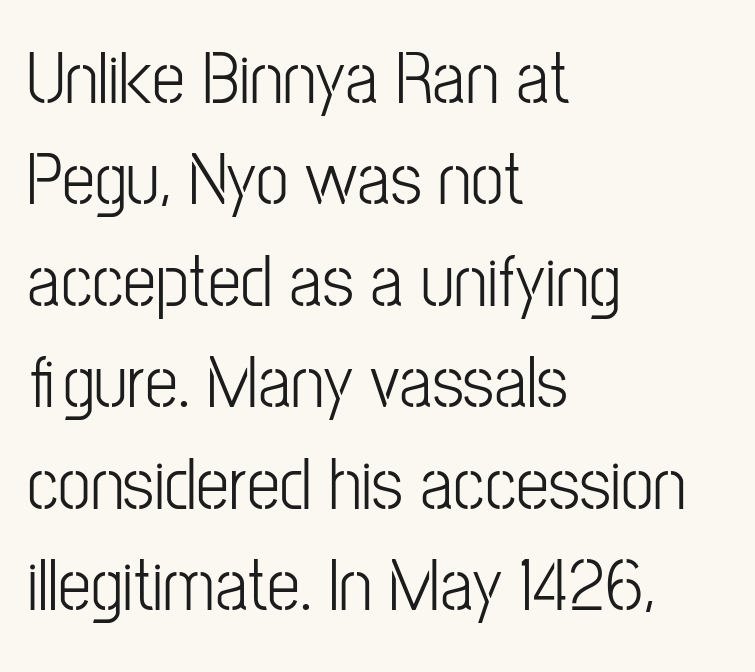
The letters stand upright; this is a roman face. Do the characters align in a grid? No, the font is proportional. Left-aligned paragraph, ragged on the right. This rendering features lettering with no underline. Unbolded letterforms with no extra heft.
